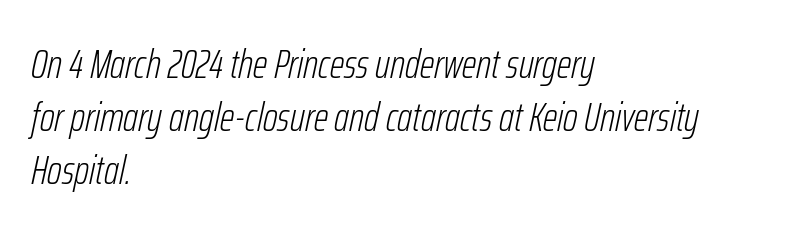
Q: Is the text bold? A: No.
Q: Is the text italic (slanted)? A: Yes, it leans right by about 12 degrees.
Q: Is the text underlined? A: No.
Q: How is the paragraph aligned? A: Left-aligned.
Q: Is the spacing between letters normal or unusually wide? A: Normal.
Q: Is the spacing between lines tight, normal or loose? A: Normal.
Q: Width (condensed, normal, or wide)? A: Condensed.
Q: Stroke contrast? A: Low.
Q: x-height? A: Medium.
Q: Monospaced? A: No.
